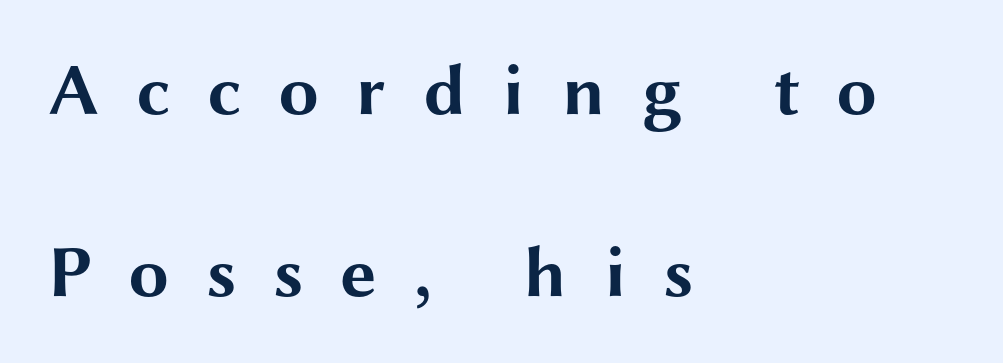
{"serif": "no", "italic": "no", "bold": "yes", "weight": "bold", "width": "wide", "stroke_contrast": "medium", "x_height": "medium", "monospaced": "no", "underline": "no", "align": "left", "line_spacing": "loose", "line_spacing_ratio": 2.5, "letter_spacing": "wide", "letter_spacing_em": 0.5, "glyph_px": 73}
